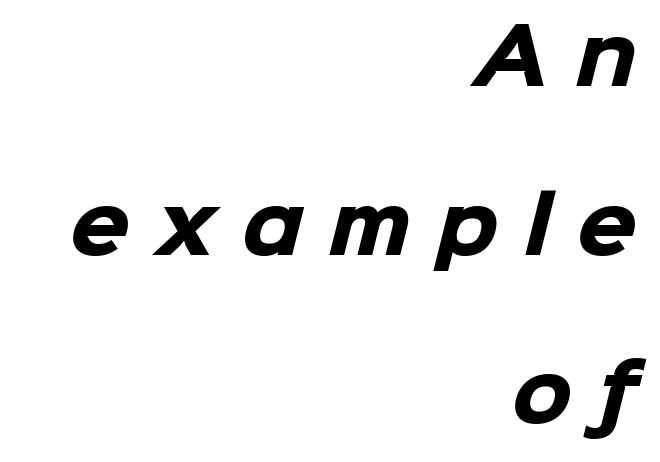
Each new line begins a long way beneath the previous one. Underlining? Definitely not there. The text block is weighted toward the right margin, trailing off unevenly leftward. Here the designer chose a conventional face with non-uniform glyph widths.
